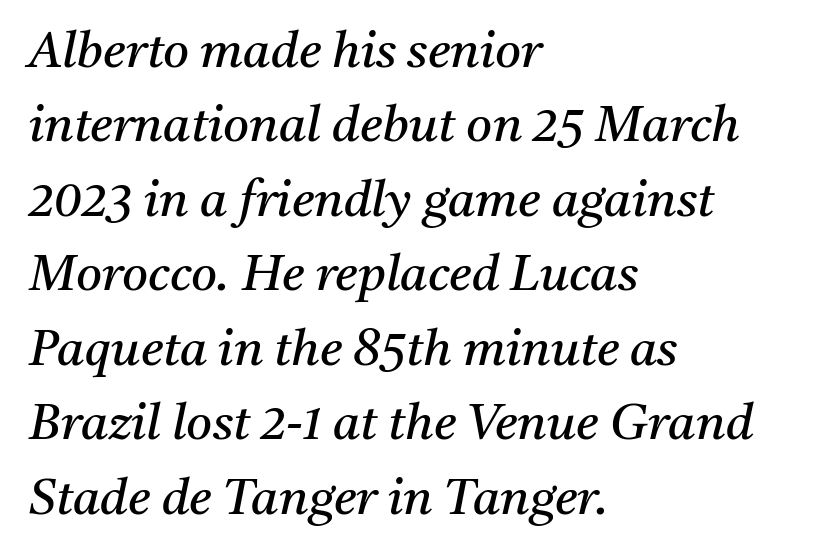
The image shows 50 px regular-weight serif type, italic (leaning right); set left-aligned, normal line spacing (1.49x), normal letter spacing, not underlined; medium stroke contrast and a medium x-height.
